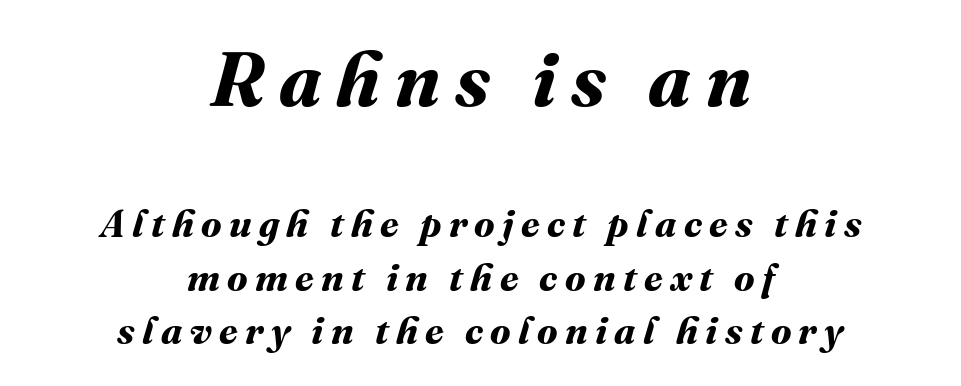
Q: Is the text bold? A: Yes.
Q: Is the text underlined? A: No.
Q: How is the paragraph aligned? A: Centered.
Q: Is the spacing between lines tight, normal or loose? A: Normal.
Q: Which block of text is set in a larger size, the first (top) or the second (bottom)? A: The first (top) one.
Q: Width (condensed, normal, or wide)? A: Normal.
Q: Stroke contrast? A: Medium.
Q: x-height? A: Medium.
Q: Monospaced? A: No.
